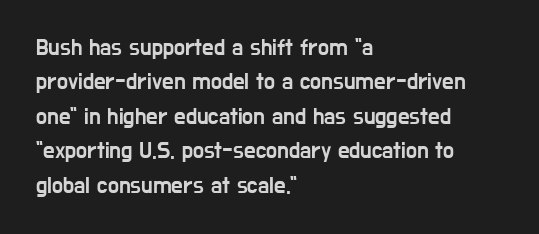
{"italic": "no", "underline": "no", "align": "left", "line_spacing": "normal", "line_spacing_ratio": 1.5, "letter_spacing": "normal", "letter_spacing_em": 0.0, "glyph_px": 23}
